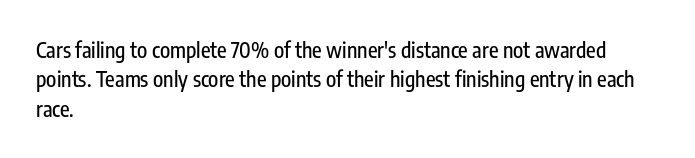
If you drew a ruler down the left edge, every line would touch it. The foot of each line stays bare and open. What's the leading like? Ordinary, nothing unusual. The axis of the letterforms is exactly vertical. Observe the ordinary spacing: letters are neighbours, not strangers.
